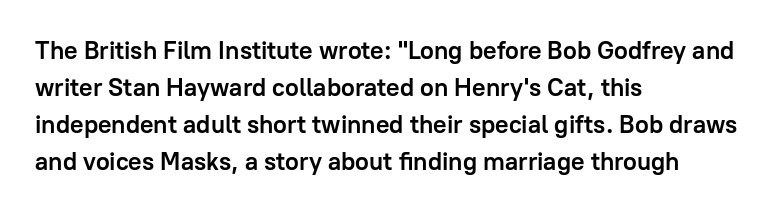
Q: Is the text bold? A: Yes.
Q: Is the text italic (slanted)? A: No, it is upright.
Q: Is the text underlined? A: No.
Q: How is the paragraph aligned? A: Left-aligned.
Q: Is the spacing between letters normal or unusually wide? A: Normal.
Q: Is the spacing between lines tight, normal or loose? A: Normal.
